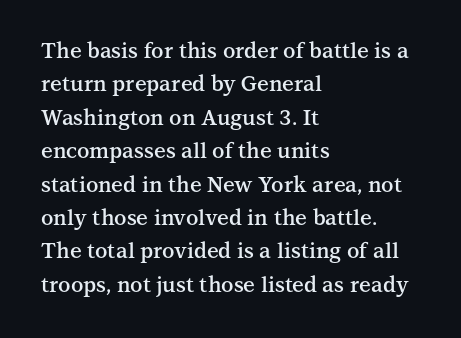
The image shows 21 px text type, upright; set left-aligned, normal line spacing (1.59x), normal letter spacing, not underlined.
